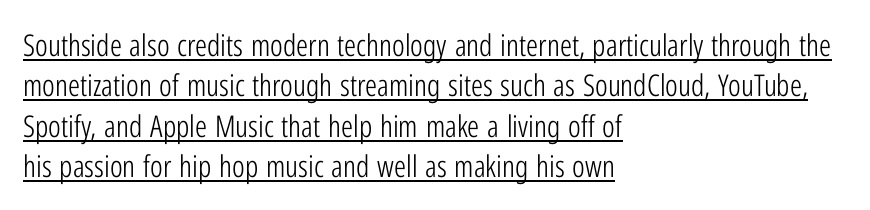
Q: Is the text bold? A: No.
Q: Is the text italic (slanted)? A: No, it is upright.
Q: Is the typeface a serif or a sans-serif typeface? A: Sans-serif.
Q: Is the text underlined? A: Yes.
Q: How is the paragraph aligned? A: Left-aligned.
Q: Is the spacing between letters normal or unusually wide? A: Normal.
Q: Is the spacing between lines tight, normal or loose? A: Normal.
Q: Width (condensed, normal, or wide)? A: Condensed.
Q: Stroke contrast? A: Low.
Q: x-height? A: Medium.
Q: Monospaced? A: No.
